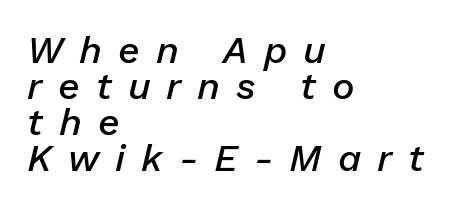
Q: Is the text bold? A: Semi-bold.
Q: Is the text italic (slanted)? A: Yes, it leans right by about 13 degrees.
Q: Is the text underlined? A: No.
Q: How is the paragraph aligned? A: Left-aligned.
Q: Is the spacing between letters normal or unusually wide? A: Unusually wide.
Q: Is the spacing between lines tight, normal or loose? A: Tight.
Q: Width (condensed, normal, or wide)? A: Normal.
Q: Stroke contrast? A: Low.
Q: x-height? A: Medium.
Q: Monospaced? A: No.
